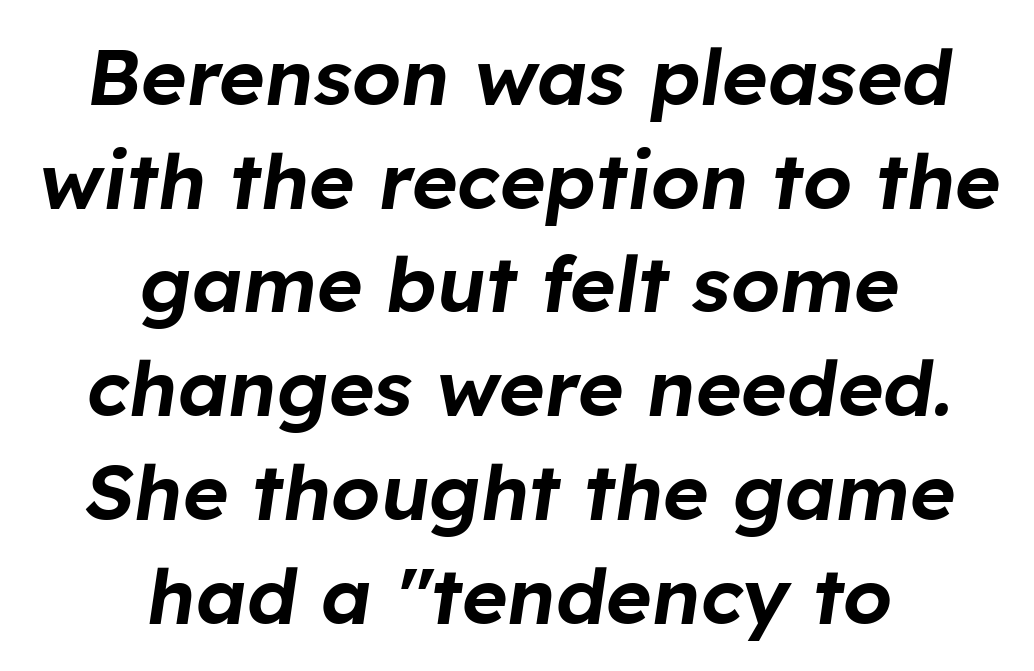
The image shows 78 px text type, italic (leaning right); set centered, normal line spacing (1.33x), normal letter spacing, not underlined; low stroke contrast and a medium x-height.
